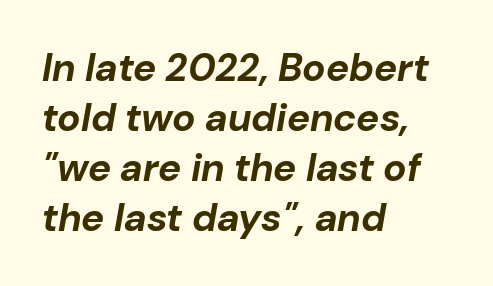
Q: Is the text bold? A: Yes.
Q: Is the text italic (slanted)? A: Yes, it leans right by about 10 degrees.
Q: Is the text underlined? A: No.
Q: How is the paragraph aligned? A: Left-aligned.
Q: Is the spacing between letters normal or unusually wide? A: Normal.
Q: Is the spacing between lines tight, normal or loose? A: Normal.
Q: Width (condensed, normal, or wide)? A: Normal.
Q: Stroke contrast? A: Low.
Q: x-height? A: Medium.
Q: Monospaced? A: No.
